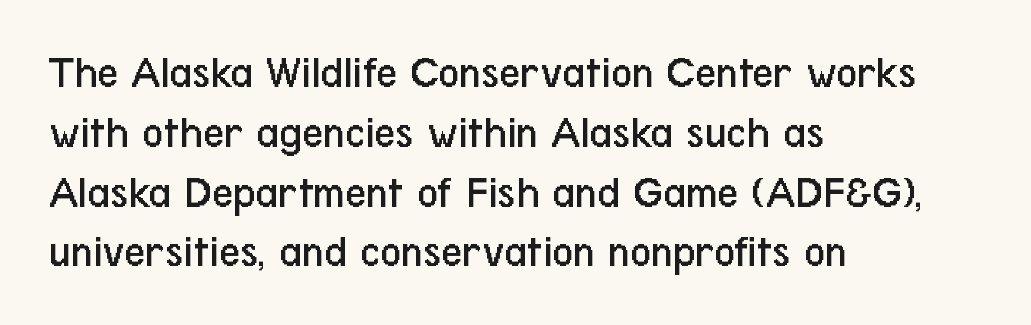
The image shows 46 px regular-weight, condensed sans-serif type, upright; set left-aligned, normal line spacing (1.3x), normal letter spacing, not underlined; low stroke contrast and a medium x-height.
